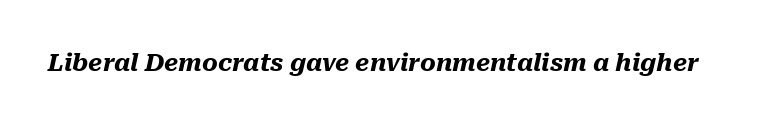
The image shows 24 px bold type, italic (leaning right); set normal letter spacing, not underlined.
